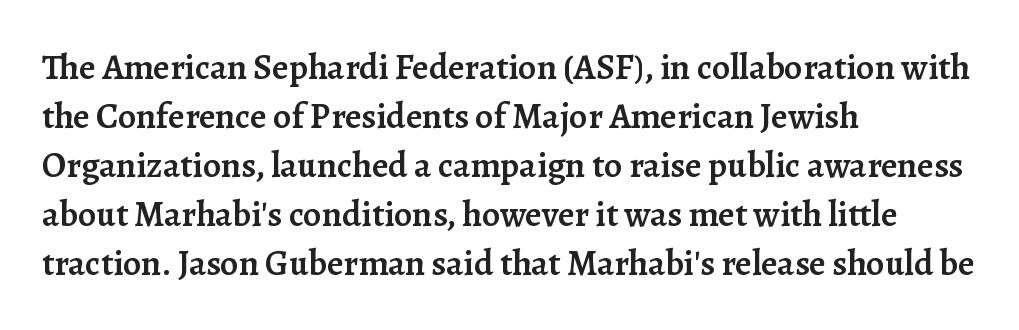
Q: Is the text bold? A: Semi-bold.
Q: Is the text italic (slanted)? A: No, it is upright.
Q: Is the typeface a serif or a sans-serif typeface? A: Serif.
Q: Is the text underlined? A: No.
Q: How is the paragraph aligned? A: Left-aligned.
Q: Is the spacing between letters normal or unusually wide? A: Normal.
Q: Is the spacing between lines tight, normal or loose? A: Normal.
Q: Width (condensed, normal, or wide)? A: Normal.
Q: Stroke contrast? A: Low.
Q: x-height? A: Medium.
Q: Monospaced? A: No.
